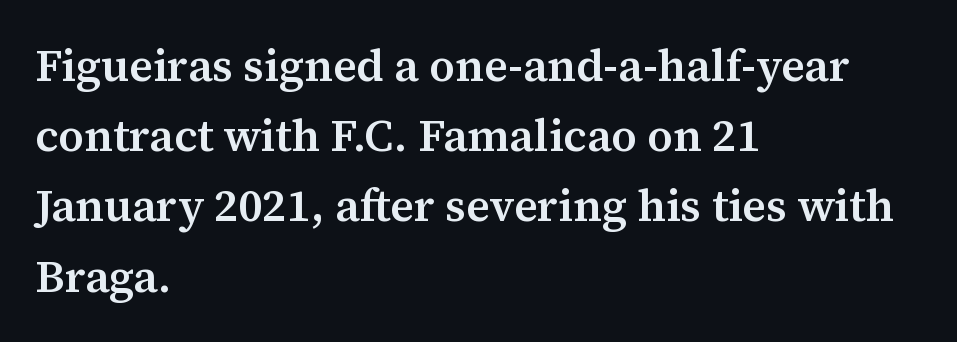
The image shows 45 px semibold serif type, upright; set left-aligned, normal line spacing (1.56x), normal letter spacing, not underlined; medium stroke contrast and a medium x-height.
